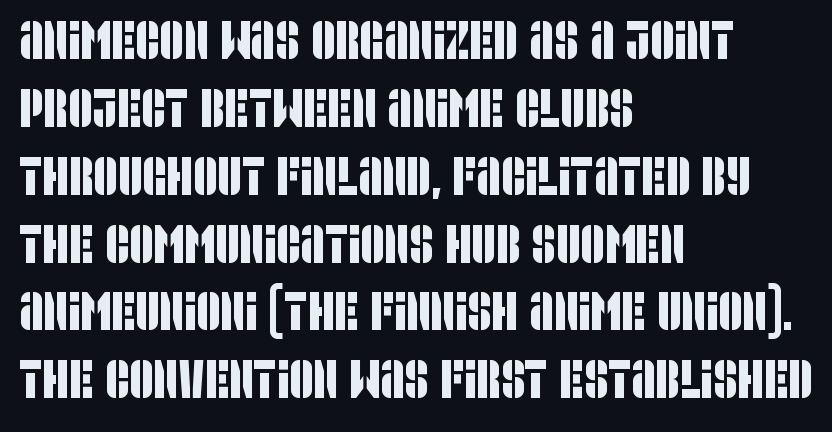
Words float on clear page, feet unadorned. This rendering employs a face without finishing strokes, i.e., a sans-serif. A classic flush-left, rag-right setting is used for this passage. Is this a fixed-width face? No — the glyphs have proportional, varying widths.
